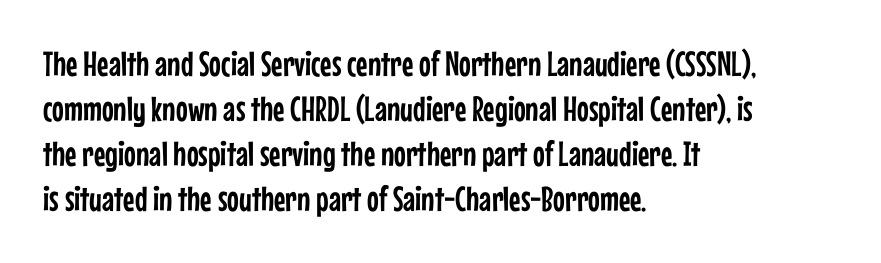
{"serif": "no", "italic": "no", "width": "condensed", "stroke_contrast": "low", "x_height": "medium", "monospaced": "no", "underline": "no", "align": "left", "line_spacing": "normal", "line_spacing_ratio": 1.29, "letter_spacing": "normal", "letter_spacing_em": 0.0, "glyph_px": 35}
